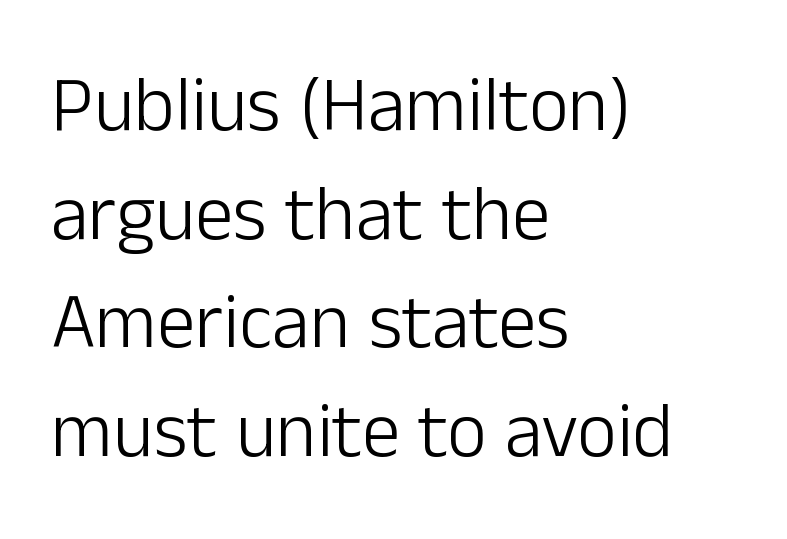
The paragraph has a hard left edge and a soft right edge. The face used here is a sans, in the tradition of grotesques and geometrics. Unbolded letterforms with no extra heft. These lines sit exactly where default settings would place them. The letters stand upright; this is a roman face.
